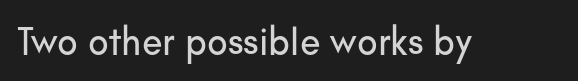
This sample has the flowing, uneven cadence of proportional lettering. Tracking value appears to be zero — textbook default spacing. These lines were composed using upright roman letters. Nobody drew a line under any word here. Typographically, this falls in the sans-serif category.
